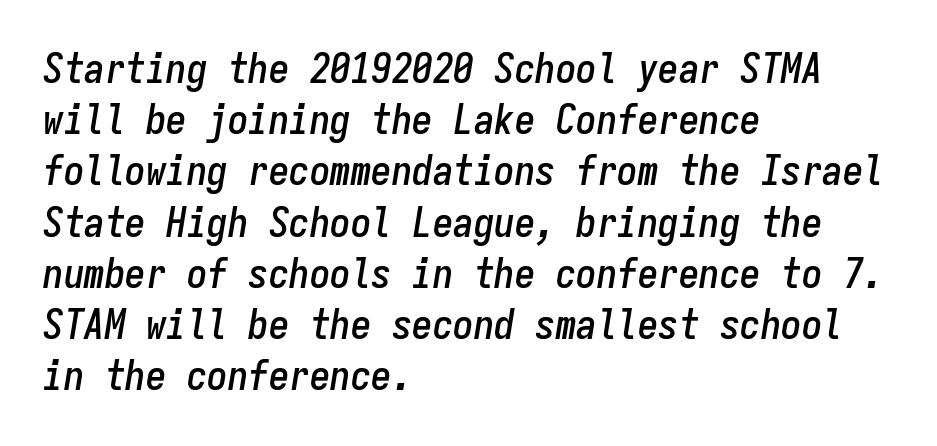
This sample uses plain, unmodified letter spacing. Visually the block forms a straight wall on the left and a jagged coastline on the right. Plain, unruled lines of type. Regarding leading, the lines here are spaced in the standard way. You could count columns in this text — the font is strictly monospaced. You can tell it's italic because the verticals aren't actually vertical.
